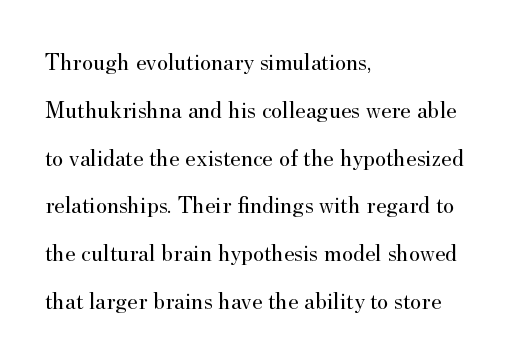
The image shows 24 px text type, upright; set left-aligned, loose line spacing (1.99x), normal letter spacing, not underlined.
